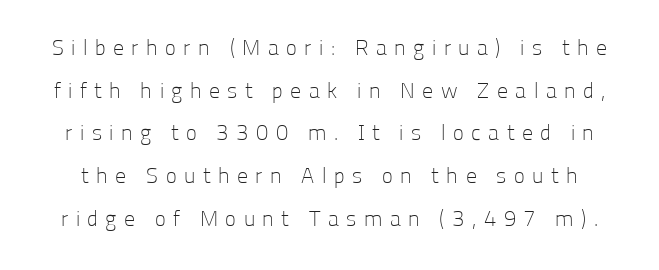
The image shows 22 px text type, upright; set loose line spacing (1.94x), unusually wide letter spacing (+0.34 em), not underlined.
